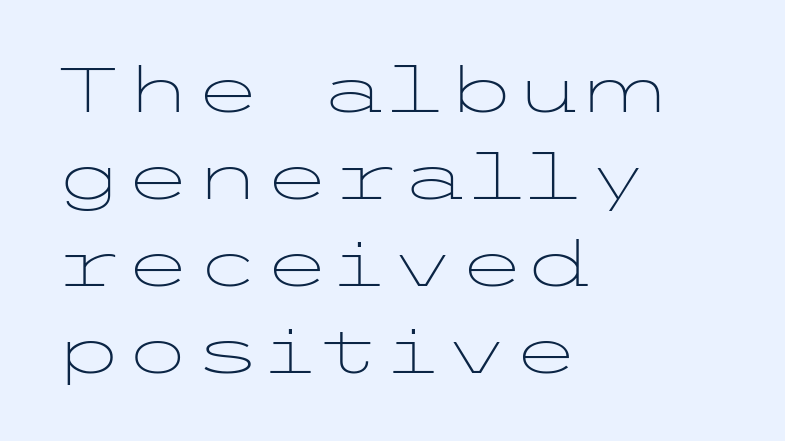
{"serif": "no", "italic": "no", "bold": "no", "weight": "light", "width": "wide", "stroke_contrast": "low", "x_height": "medium", "underline": "no", "align": "left", "line_spacing": "normal", "line_spacing_ratio": 1.38, "letter_spacing": "normal", "letter_spacing_em": 0.0, "glyph_px": 63}
